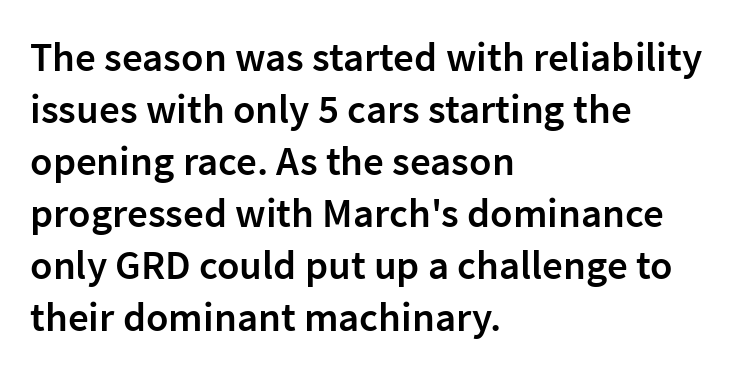
As a designer I'd log this as weight 600, semibold. Each letter keeps its own natural width here, so spacing adapts to shape. If you measured baseline to baseline, you'd find a middling distance. The font's upright variant was chosen for this text.
